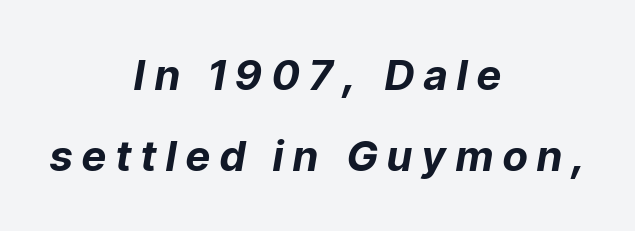
This rendering uses center alignment, leaving both contours irregular but symmetric. Between one letter and the next there's a generous, obvious gap. Thick stems and heavy bowls — unmistakably bold. The glyphs look as if they've been sheared to an angle.
